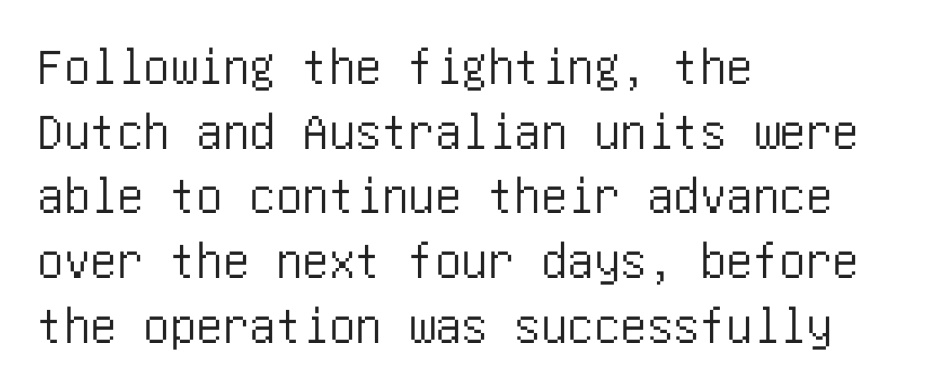
Q: Is the text italic (slanted)? A: No, it is upright.
Q: Is the typeface a serif or a sans-serif typeface? A: Sans-serif.
Q: Is the text underlined? A: No.
Q: How is the paragraph aligned? A: Left-aligned.
Q: Is the spacing between letters normal or unusually wide? A: Normal.
Q: Width (condensed, normal, or wide)? A: Condensed.
Q: Stroke contrast? A: Low.
Q: x-height? A: Large.
